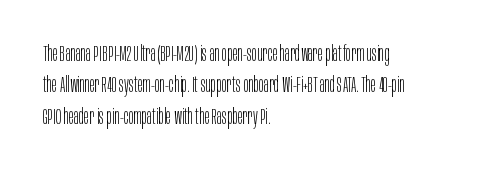
{"italic": "no", "bold": "no", "underline": "no", "align": "left", "line_spacing": "normal", "line_spacing_ratio": 1.43, "letter_spacing": "normal", "letter_spacing_em": 0.0, "glyph_px": 22}
